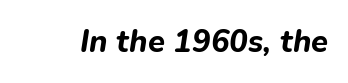
The image shows 31 px bold type, italic (leaning right); set normal letter spacing, not underlined; low stroke contrast and a medium x-height.
